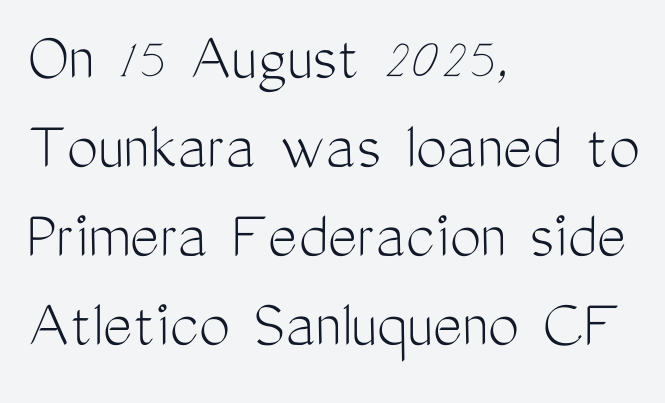
The image shows 70 px light, condensed sans-serif type, upright; set left-aligned, normal line spacing (1.27x), normal letter spacing, not underlined; medium stroke contrast and a medium x-height.
